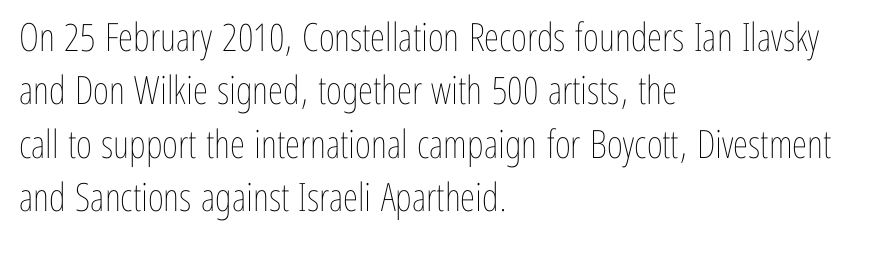
{"italic": "no", "bold": "no", "weight": "thin", "width": "condensed", "stroke_contrast": "low", "x_height": "medium", "monospaced": "no", "underline": "no", "align": "left", "line_spacing": "normal", "line_spacing_ratio": 1.37, "letter_spacing": "normal", "letter_spacing_em": 0.0, "glyph_px": 39}
